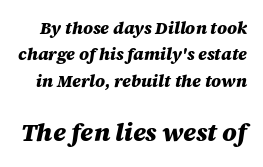
Observe the lean: these are italic letterforms. The passage shown begins with its smaller block and ends with its larger one. Each new line begins a customary step beneath the previous one. Short note: letters normally spaced. The letters are bold, with thick, heavy strokes.
